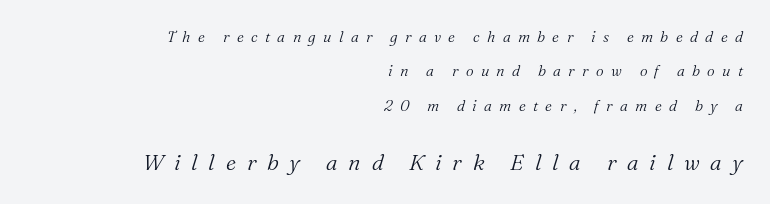
{"italic": "yes", "lean": "right", "slant_degrees": 16, "bold": "no", "underline": "no", "align": "right", "line_spacing": "loose", "line_spacing_ratio": 2.3, "letter_spacing": "wide", "letter_spacing_em": 0.49, "larger_block": "second", "size_ratio": 1.47, "glyph_px": 22}
